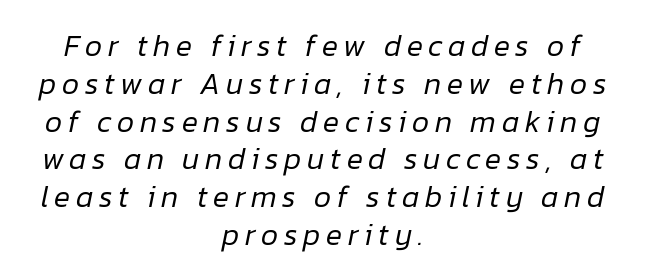
{"italic": "yes", "lean": "right", "slant_degrees": 12, "bold": "no", "weight": "regular", "width": "normal", "stroke_contrast": "low", "x_height": "medium", "monospaced": "no", "underline": "no", "align": "center", "line_spacing": "normal", "line_spacing_ratio": 1.26, "glyph_px": 30}
